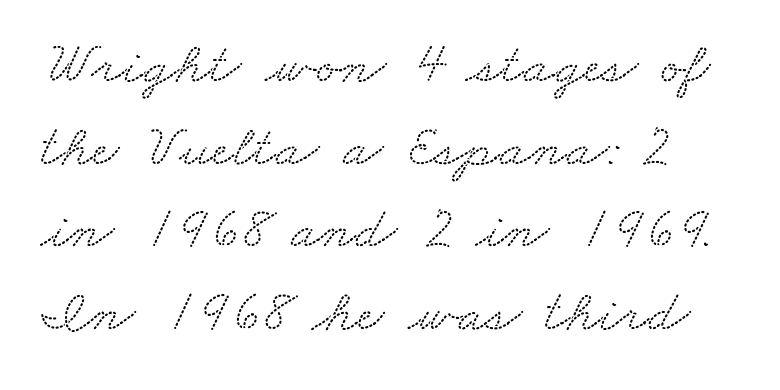
The image shows 59 px wide serif type; set normal line spacing (1.4x), normal letter spacing, not underlined; low stroke contrast and a small x-height.
